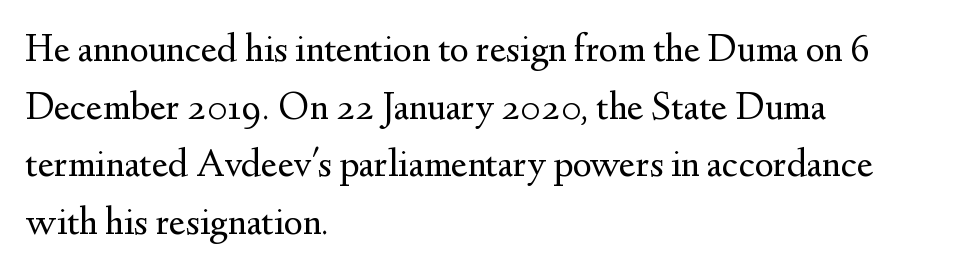
Q: Is the text bold? A: No.
Q: Is the text italic (slanted)? A: No, it is upright.
Q: Is the typeface a serif or a sans-serif typeface? A: Serif.
Q: Is the text underlined? A: No.
Q: How is the paragraph aligned? A: Left-aligned.
Q: Is the spacing between letters normal or unusually wide? A: Normal.
Q: Is the spacing between lines tight, normal or loose? A: Normal.
Q: Width (condensed, normal, or wide)? A: Normal.
Q: Stroke contrast? A: Medium.
Q: x-height? A: Small.
Q: Monospaced? A: No.
